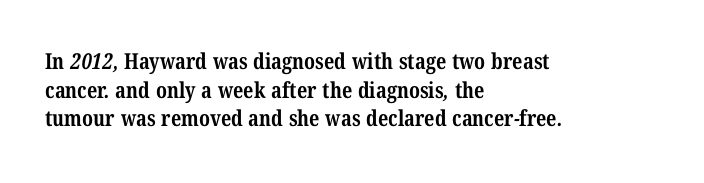
The image shows 22 px bold type; set left-aligned, normal line spacing (1.3x), normal letter spacing, not underlined.
